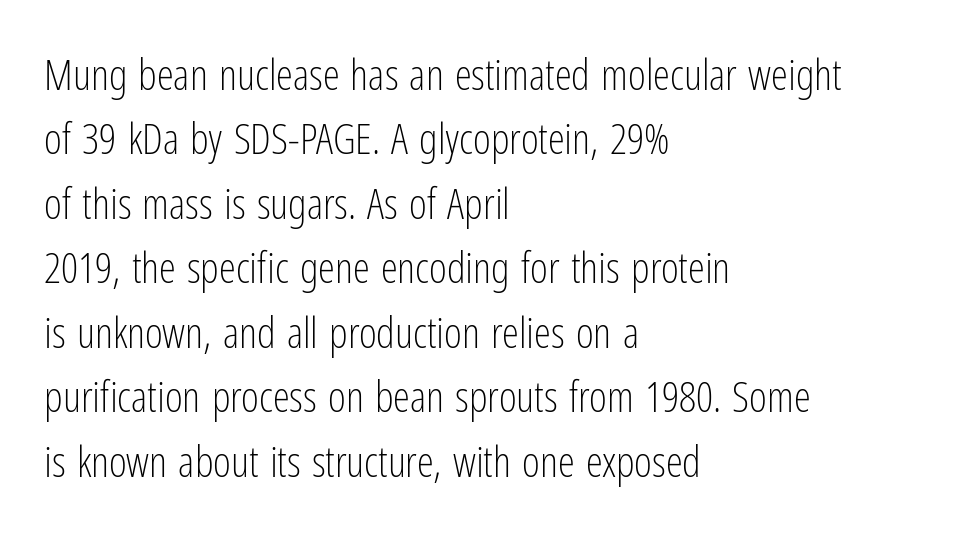
The ragged edge is on the right, which tells us the setting is flush left. Honestly, there is no underline to notice here at all. Vertical stems look standard width or narrower in stroke. Ordinary non-slanted type is in use. This rendering employs a face without finishing strokes, i.e., a sans-serif.
